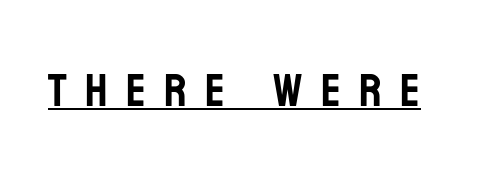
Decoration check: the copy is underlined. These lines have a slow, spaced-out rhythm from letter to letter. This is the regular roman posture of the typeface. This sample has the flowing, uneven cadence of proportional lettering.
